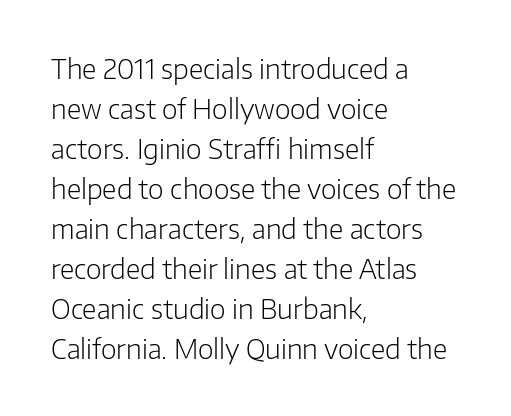
The image shows 27 px text type, upright; set left-aligned, normal line spacing (1.48x), normal letter spacing, not underlined.
